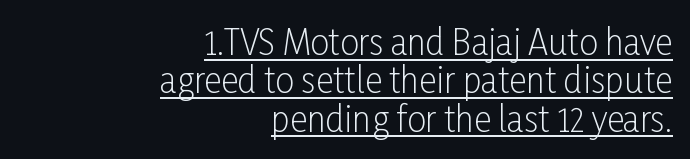
Q: Is the text bold? A: No.
Q: Is the text italic (slanted)? A: No, it is upright.
Q: Is the typeface a serif or a sans-serif typeface? A: Sans-serif.
Q: Is the text underlined? A: Yes.
Q: How is the paragraph aligned? A: Right-aligned.
Q: Is the spacing between letters normal or unusually wide? A: Normal.
Q: Is the spacing between lines tight, normal or loose? A: Tight.
Q: Width (condensed, normal, or wide)? A: Condensed.
Q: Stroke contrast? A: Low.
Q: x-height? A: Medium.
Q: Monospaced? A: No.
